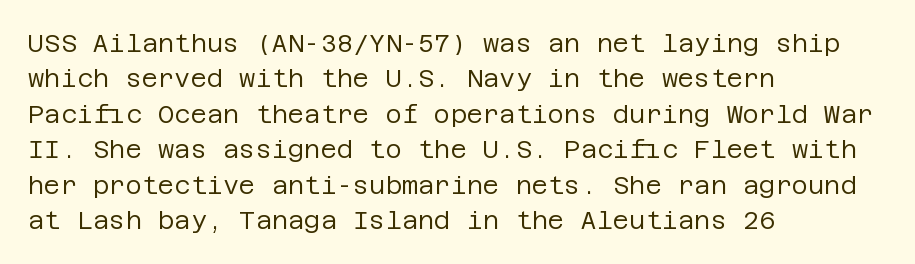
Q: Is the text bold? A: No.
Q: Is the text italic (slanted)? A: No, it is upright.
Q: Is the text underlined? A: No.
Q: How is the paragraph aligned? A: Left-aligned.
Q: Is the spacing between letters normal or unusually wide? A: Normal.
Q: Is the spacing between lines tight, normal or loose? A: Normal.
